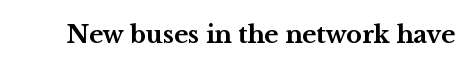
{"italic": "no", "bold": "yes", "underline": "no", "letter_spacing": "normal", "letter_spacing_em": 0.0, "glyph_px": 24}
